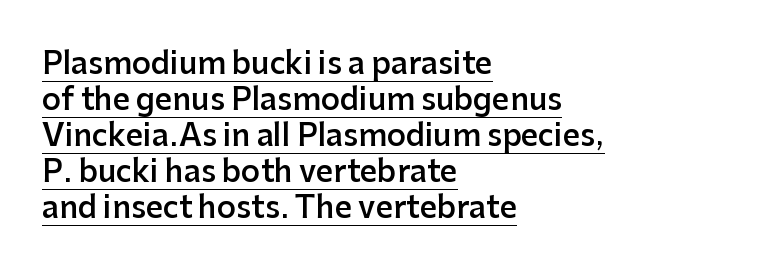
What kind of face is this? One without serifs — a sans. A typesetter would call this proportional, since set widths differ per character. The sample has been set in demibold, a notch under bold. Emphasis is given by a line drawn under the lettering. Posture: straight, roman, zero tilt.
